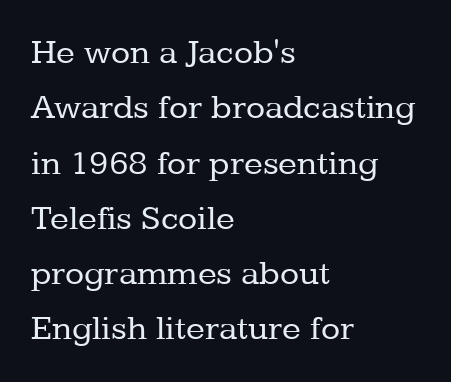
Q: Is the text bold? A: No.
Q: Is the text italic (slanted)? A: No, it is upright.
Q: Is the typeface a serif or a sans-serif typeface? A: Serif.
Q: Is the text underlined? A: No.
Q: How is the paragraph aligned? A: Left-aligned.
Q: Is the spacing between letters normal or unusually wide? A: Normal.
Q: Is the spacing between lines tight, normal or loose? A: Normal.
Q: Width (condensed, normal, or wide)? A: Normal.
Q: Stroke contrast? A: Low.
Q: x-height? A: Medium.
Q: Monospaced? A: No.
